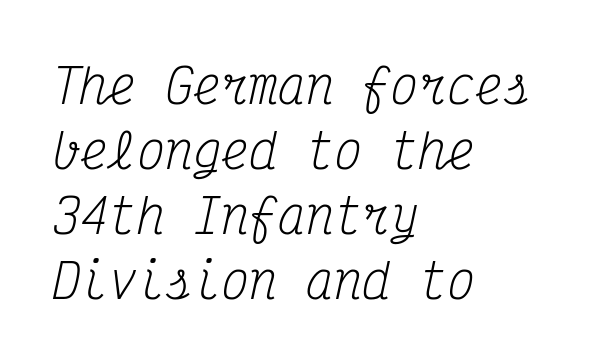
This rendering employs a face with finishing strokes, i.e., a serif. The face used here is monospaced, like something from a code editor. Letters have the restrained weight of plain body copy at most. Casual observation: everything's shoved over to the left. Any mark beneath the type? The region is blank. Successive baselines arrive at the customary interval.
